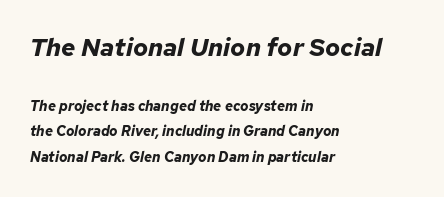
The image shows 25 px bold type, italic (leaning right); set left-aligned, line spacing 1.83x, normal letter spacing, not underlined; the first (top) block is 1.79x larger.
